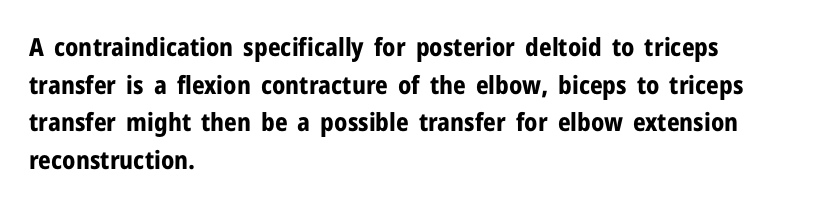
Q: Is the text bold? A: Yes.
Q: Is the text italic (slanted)? A: No, it is upright.
Q: Is the text underlined? A: No.
Q: How is the paragraph aligned? A: Left-aligned.
Q: Is the spacing between letters normal or unusually wide? A: Normal.
Q: Is the spacing between lines tight, normal or loose? A: Normal.
